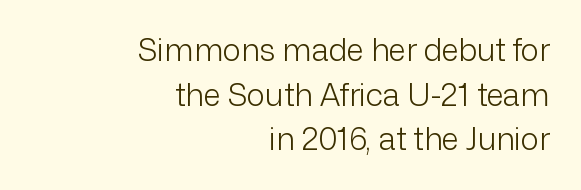
{"serif": "no", "italic": "no", "bold": "no", "weight": "light", "width": "normal", "stroke_contrast": "low", "x_height": "medium", "monospaced": "no", "underline": "no", "align": "right", "line_spacing": "normal", "line_spacing_ratio": 1.44, "letter_spacing": "normal", "letter_spacing_em": 0.0, "glyph_px": 31}
